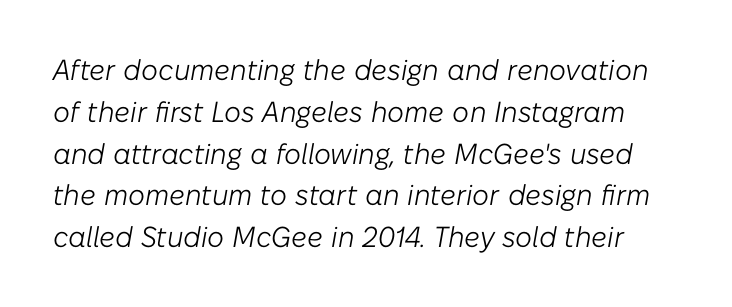
Q: Is the text bold? A: No.
Q: Is the text italic (slanted)? A: Yes, it leans right by about 10 degrees.
Q: Is the text underlined? A: No.
Q: Is the spacing between letters normal or unusually wide? A: Normal.
Q: Is the spacing between lines tight, normal or loose? A: Normal.
Q: Width (condensed, normal, or wide)? A: Normal.
Q: Stroke contrast? A: Low.
Q: x-height? A: Medium.
Q: Monospaced? A: No.
